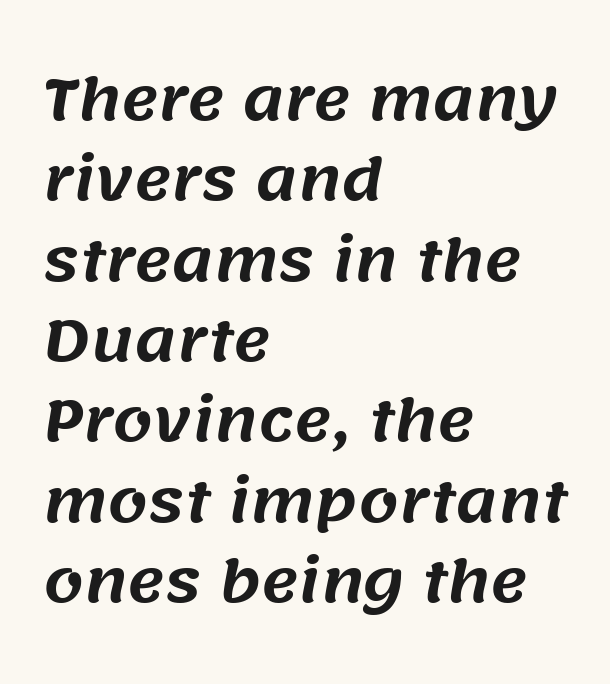
The image shows 57 px sans-serif type; set left-aligned, normal line spacing (1.41x), normal letter spacing, not underlined; medium stroke contrast and a large x-height.
